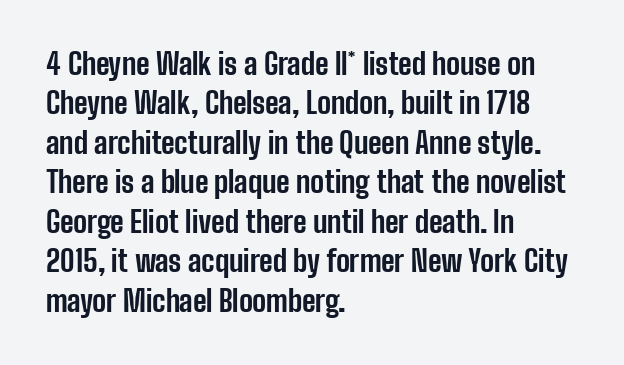
All the whitespace from short lines collects on the right. The tracking reads as untouched default to a designer's eye. A typesetter would label this face a sans. A clean baseline with only descenders dipping below it.
